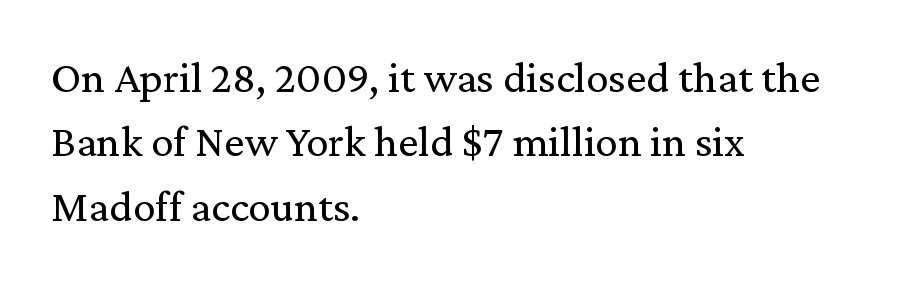
Q: Is the text bold? A: No.
Q: Is the text italic (slanted)? A: No, it is upright.
Q: Is the typeface a serif or a sans-serif typeface? A: Serif.
Q: Is the text underlined? A: No.
Q: How is the paragraph aligned? A: Left-aligned.
Q: Is the spacing between letters normal or unusually wide? A: Normal.
Q: Is the spacing between lines tight, normal or loose? A: Normal.
Q: Width (condensed, normal, or wide)? A: Normal.
Q: Stroke contrast? A: Low.
Q: x-height? A: Medium.
Q: Monospaced? A: No.
